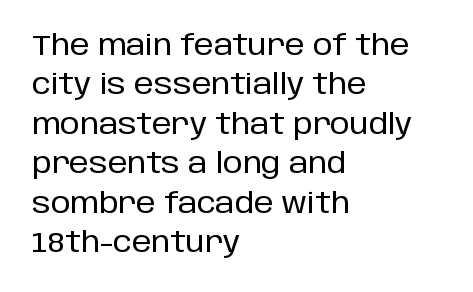
The image shows 28 px sans-serif type, upright; set left-aligned, normal line spacing (1.41x), normal letter spacing, not underlined; low stroke contrast and a large x-height.
